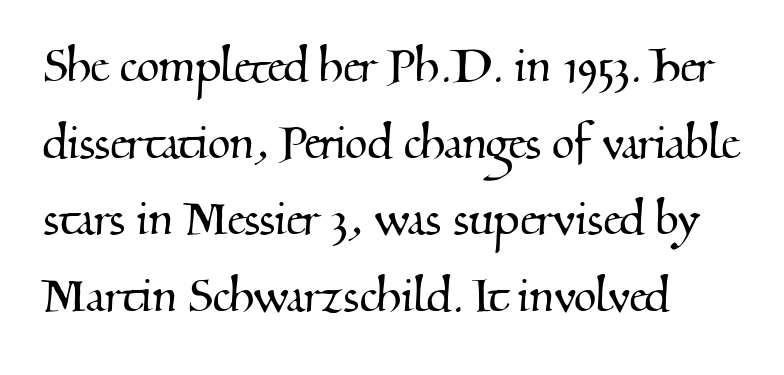
Q: Is the typeface a serif or a sans-serif typeface? A: Serif.
Q: Is the text underlined? A: No.
Q: How is the paragraph aligned? A: Left-aligned.
Q: Is the spacing between letters normal or unusually wide? A: Normal.
Q: Is the spacing between lines tight, normal or loose? A: Normal.
Q: Width (condensed, normal, or wide)? A: Normal.
Q: Stroke contrast? A: Medium.
Q: x-height? A: Small.
Q: Monospaced? A: No.
